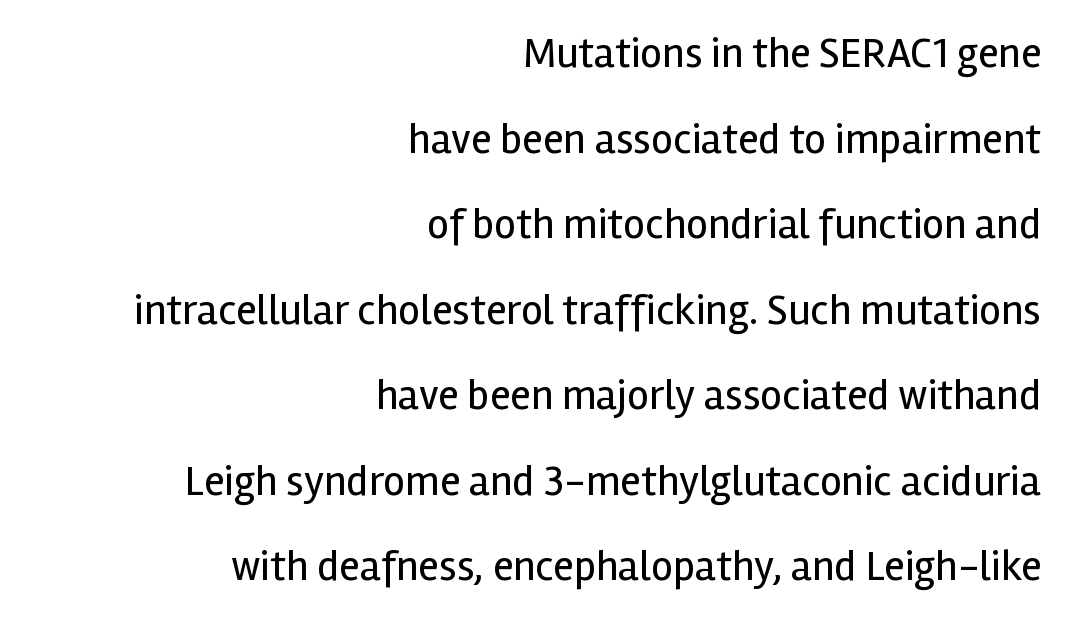
These lines stack with their right ends in a neat column. Vertical spacing — loose. The characters display no serif detailing; their extremities are plain. Underline: absent. Character widths vary here, with narrow letters taking less room than wide ones.
